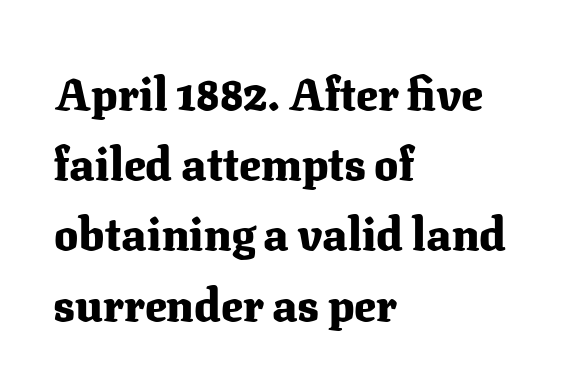
Q: Is the text bold? A: Yes.
Q: Is the text italic (slanted)? A: No, it is upright.
Q: Is the typeface a serif or a sans-serif typeface? A: Serif.
Q: Is the text underlined? A: No.
Q: How is the paragraph aligned? A: Left-aligned.
Q: Is the spacing between letters normal or unusually wide? A: Normal.
Q: Is the spacing between lines tight, normal or loose? A: Normal.
Q: Width (condensed, normal, or wide)? A: Normal.
Q: Stroke contrast? A: Medium.
Q: x-height? A: Medium.
Q: Monospaced? A: No.
